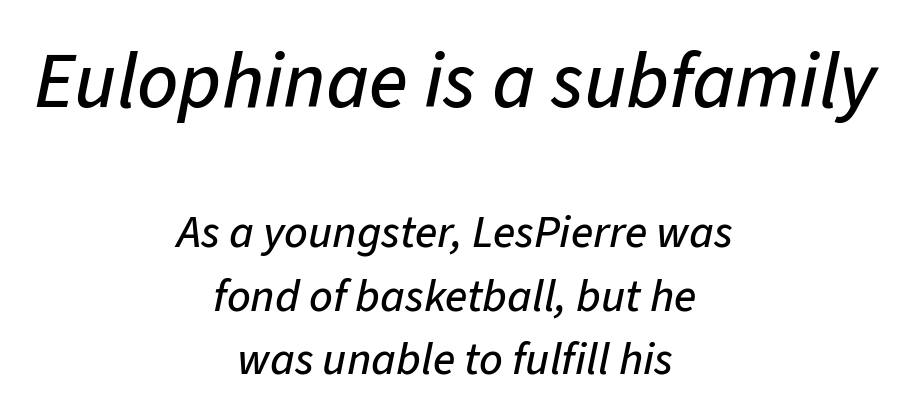
The image shows 80 px text type, italic (leaning right); set centered, normal line spacing (1.38x), normal letter spacing, not underlined; the first (top) block is 1.74x larger; low stroke contrast and a medium x-height.
